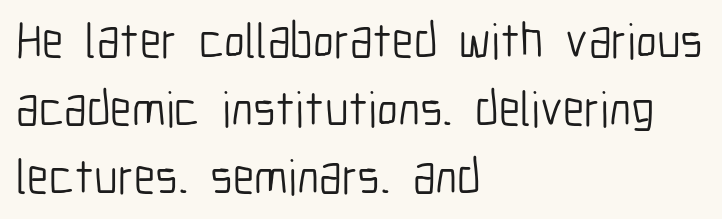
The image shows 49 px light, condensed sans-serif type, upright; set left-aligned, normal line spacing (1.39x), normal letter spacing, not underlined; low stroke contrast and a medium x-height.
